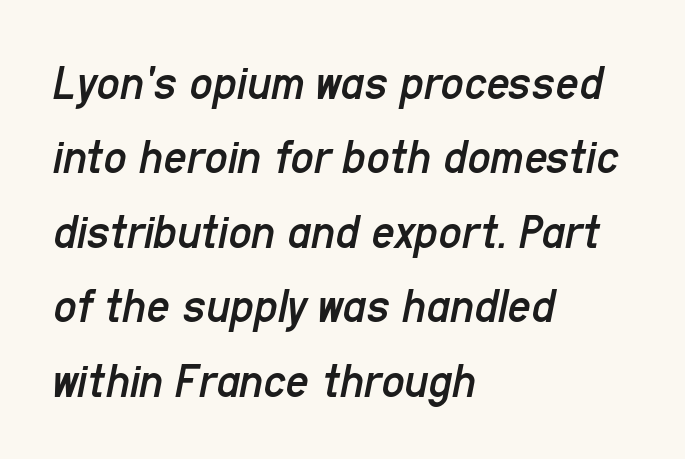
Q: Is the text bold? A: No.
Q: Is the text italic (slanted)? A: Yes, it leans right by about 11 degrees.
Q: Is the text underlined? A: No.
Q: How is the paragraph aligned? A: Left-aligned.
Q: Is the spacing between letters normal or unusually wide? A: Normal.
Q: Is the spacing between lines tight, normal or loose? A: Normal.
Q: Width (condensed, normal, or wide)? A: Condensed.
Q: Stroke contrast? A: Low.
Q: x-height? A: Medium.
Q: Monospaced? A: No.
